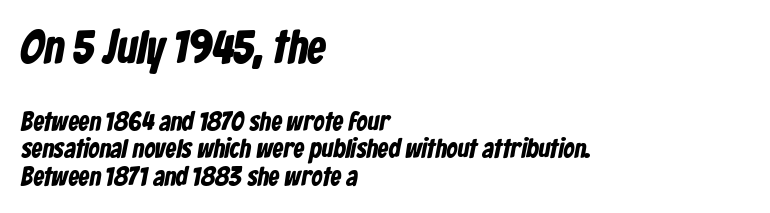
{"serif": "no", "bold": "yes", "weight": "bold", "width": "condensed", "stroke_contrast": "low", "x_height": "medium", "monospaced": "no", "underline": "no", "align": "left", "line_spacing": "tight", "line_spacing_ratio": 1.01, "letter_spacing": "normal", "letter_spacing_em": 0.0, "larger_block": "first", "size_ratio": 1.74, "glyph_px": 47}
